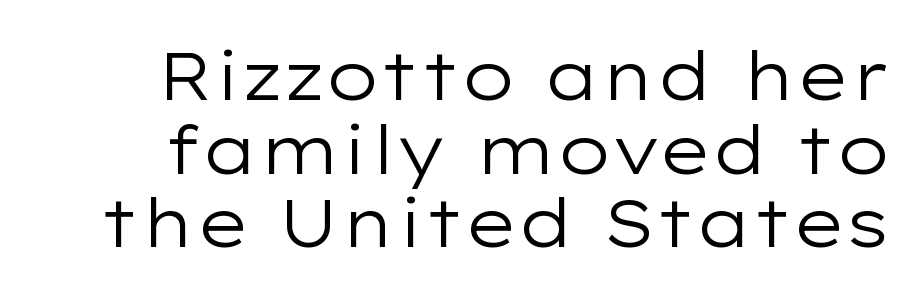
{"serif": "no", "italic": "no", "bold": "no", "weight": "regular", "width": "wide", "stroke_contrast": "low", "x_height": "medium", "monospaced": "no", "underline": "no", "line_spacing": "tight", "line_spacing_ratio": 1.1, "letter_spacing": "normal", "letter_spacing_em": 0.0, "glyph_px": 67}
